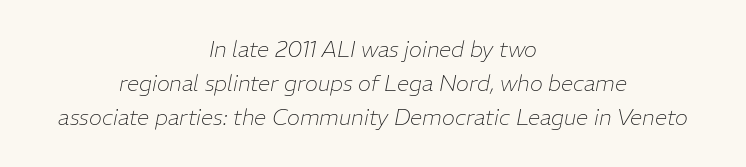
Stem width sits at or under what a default text font uses. The rendering uses a moderate line-height, typical for paragraphs. The words here are not underlined. Where is the straight margin? There isn't one; the lines are centered.
